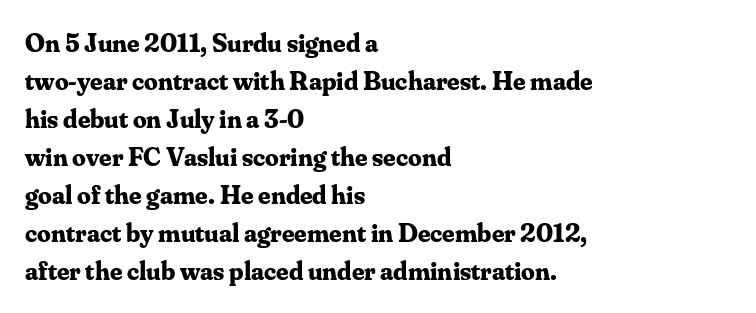
Nothing unusual about the tracking: characters are spaced as the font intends. Glance below the letters and you will spot only blank space. Designer's note — italics off, roman on. Alignment: flush left.
